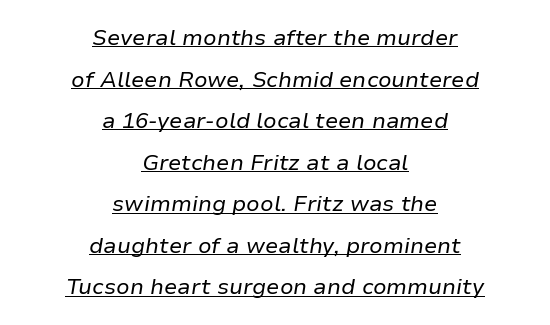
Nothing heavy about these letters — not bold at all. The lettering is marked with a stroke running underneath it. One-word summary of the alignment: center. Compared with typical body copy, the letter spacing here is the same.
